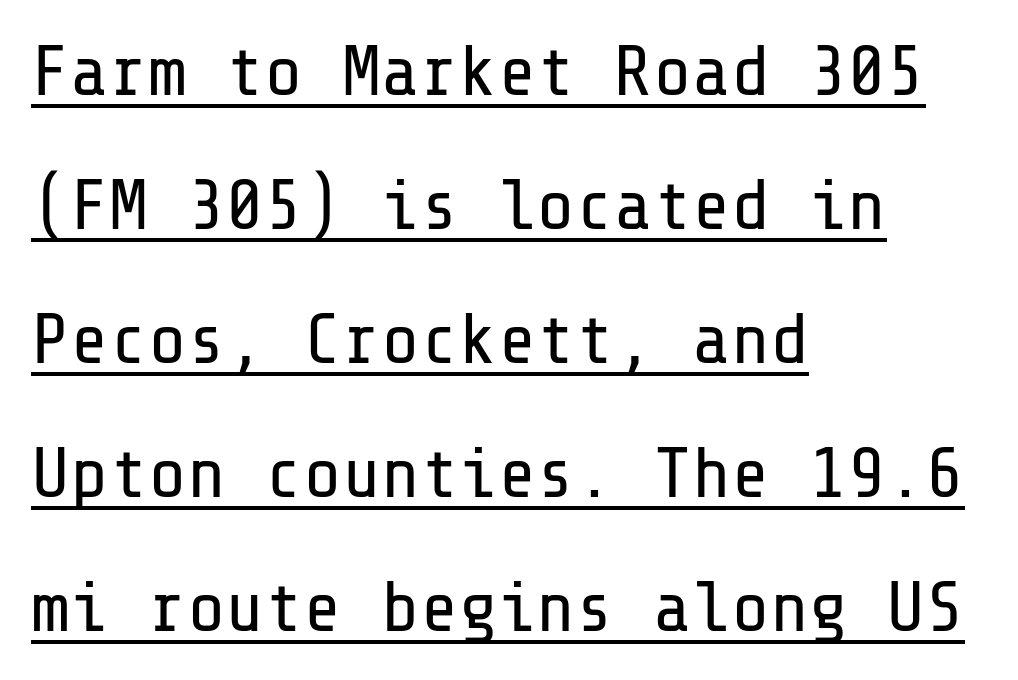
The image shows 72 px regular-weight sans-serif type, upright; set left-aligned, line spacing 1.86x, normal letter spacing, underlined; low stroke contrast and a medium x-height.
